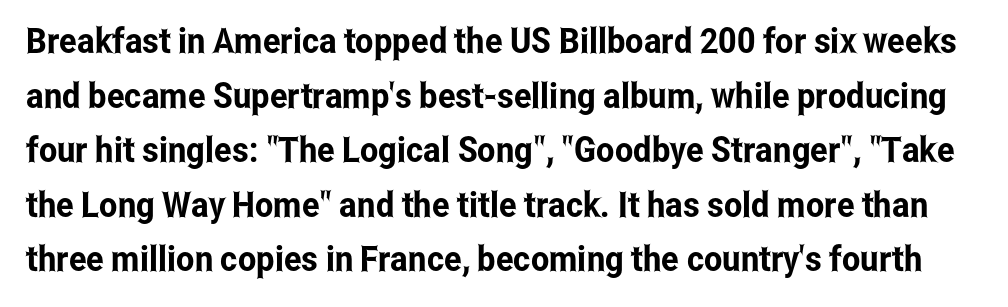
The image shows 35 px condensed sans-serif type, upright; set normal line spacing (1.56x), normal letter spacing, not underlined; low stroke contrast and a medium x-height.
